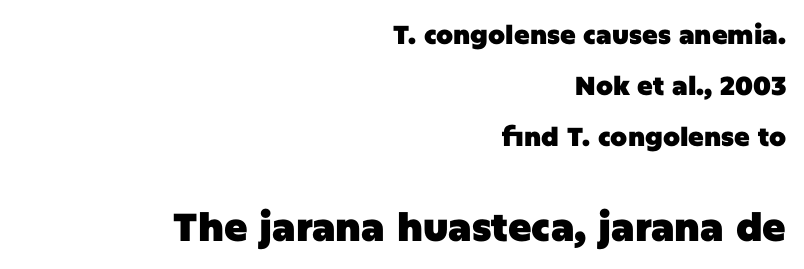
Q: Is the text bold? A: Yes.
Q: Is the text italic (slanted)? A: No, it is upright.
Q: Is the typeface a serif or a sans-serif typeface? A: Sans-serif.
Q: Is the text underlined? A: No.
Q: How is the paragraph aligned? A: Right-aligned.
Q: Is the spacing between letters normal or unusually wide? A: Normal.
Q: Is the spacing between lines tight, normal or loose? A: Loose.
Q: Which block of text is set in a larger size, the first (top) or the second (bottom)? A: The second (bottom) one.
Q: Width (condensed, normal, or wide)? A: Normal.
Q: Stroke contrast? A: Low.
Q: x-height? A: Large.
Q: Monospaced? A: No.
